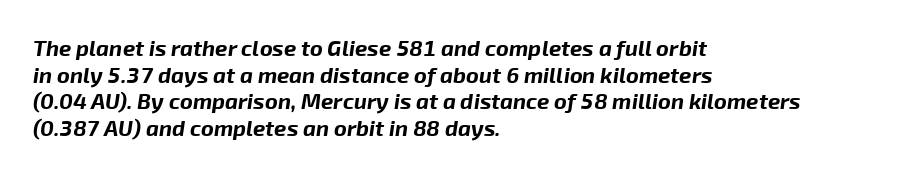
{"italic": "yes", "lean": "right", "slant_degrees": 8, "bold": "yes", "underline": "no", "align": "left", "line_spacing_ratio": 1.21, "letter_spacing": "normal", "letter_spacing_em": 0.0, "glyph_px": 22}
